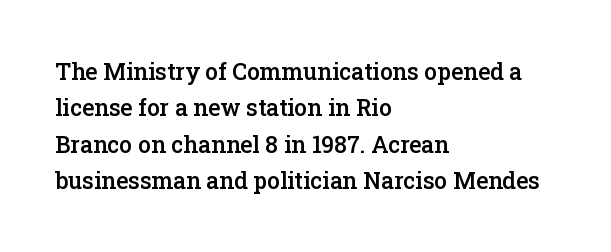
{"italic": "no", "bold": "semi", "underline": "no", "align": "left", "line_spacing": "normal", "line_spacing_ratio": 1.58, "letter_spacing": "normal", "letter_spacing_em": 0.0, "glyph_px": 23}
